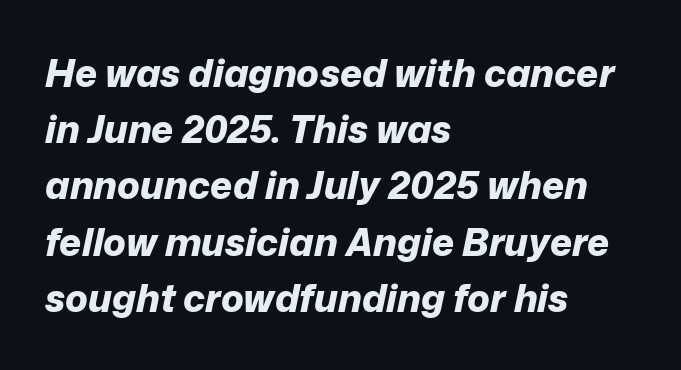
{"italic": "yes", "lean": "right", "slant_degrees": 12, "bold": "yes", "weight": "bold", "width": "normal", "stroke_contrast": "low", "x_height": "medium", "monospaced": "no", "underline": "no", "align": "left", "line_spacing": "normal", "line_spacing_ratio": 1.48, "letter_spacing": "normal", "letter_spacing_em": 0.0, "glyph_px": 38}
